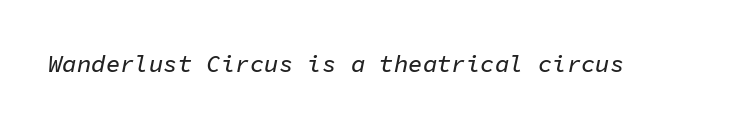
The gap between lines stays unmarked. Yep, that's italic — everything's leaning. Glyph-to-glyph distance matches everyday printed text.
